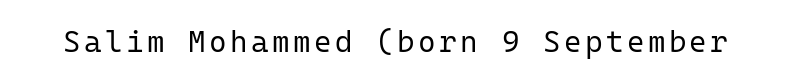
Q: Is the text bold? A: No.
Q: Is the text italic (slanted)? A: No, it is upright.
Q: Is the typeface a serif or a sans-serif typeface? A: Sans-serif.
Q: Is the text underlined? A: No.
Q: Width (condensed, normal, or wide)? A: Normal.
Q: Stroke contrast? A: Low.
Q: x-height? A: Medium.
Q: Monospaced? A: Yes.
